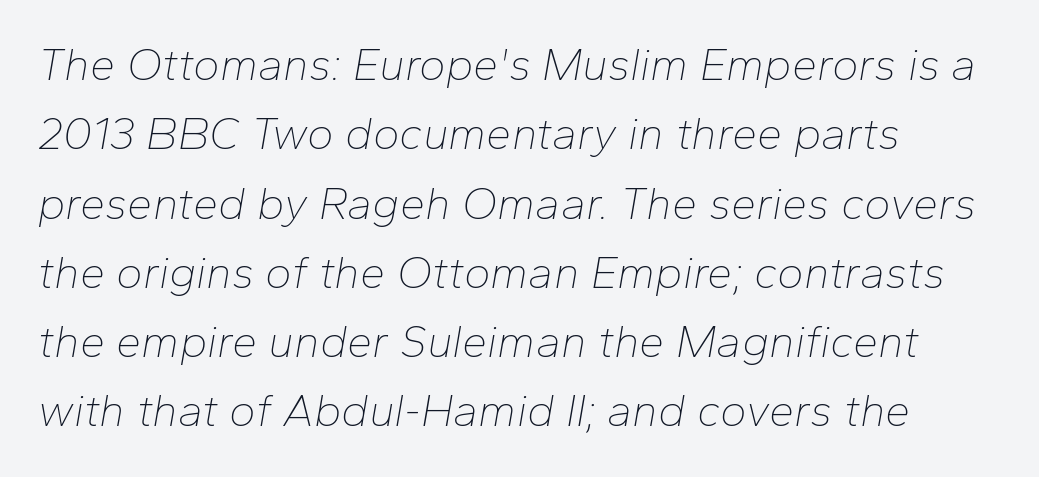
Q: Is the text bold? A: No.
Q: Is the text italic (slanted)? A: Yes, it leans right by about 10 degrees.
Q: Is the text underlined? A: No.
Q: How is the paragraph aligned? A: Left-aligned.
Q: Is the spacing between letters normal or unusually wide? A: Normal.
Q: Is the spacing between lines tight, normal or loose? A: Normal.
Q: Width (condensed, normal, or wide)? A: Normal.
Q: Stroke contrast? A: Low.
Q: x-height? A: Medium.
Q: Monospaced? A: No.
